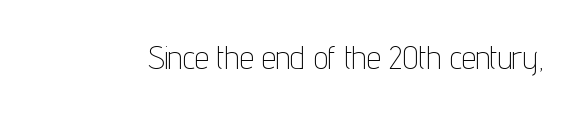
Words float on clear page, feet unadorned. The text was rendered using a sans face with plain stroke endings. Heaviness? Minimal to ordinary, like unemphasized prose. Rendered with straight, roman letterforms. This sample uses plain, unmodified letter spacing.
